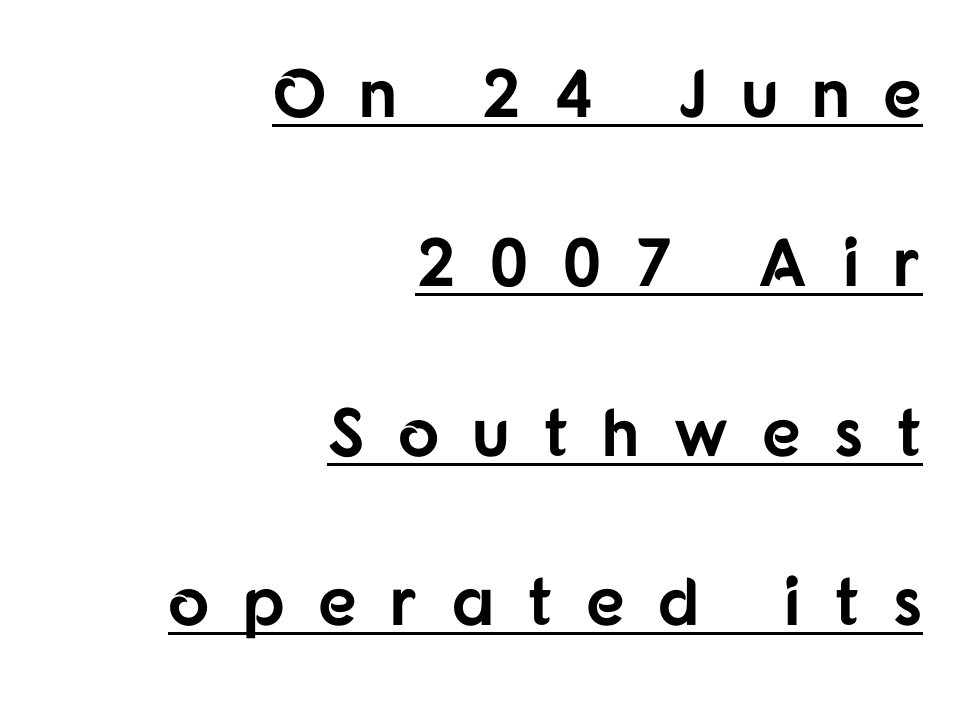
Q: Is the text bold? A: Yes.
Q: Is the text italic (slanted)? A: No, it is upright.
Q: Is the typeface a serif or a sans-serif typeface? A: Sans-serif.
Q: Is the text underlined? A: Yes.
Q: How is the paragraph aligned? A: Right-aligned.
Q: Is the spacing between letters normal or unusually wide? A: Unusually wide.
Q: Is the spacing between lines tight, normal or loose? A: Loose.
Q: Width (condensed, normal, or wide)? A: Normal.
Q: Stroke contrast? A: Low.
Q: x-height? A: Medium.
Q: Monospaced? A: No.
